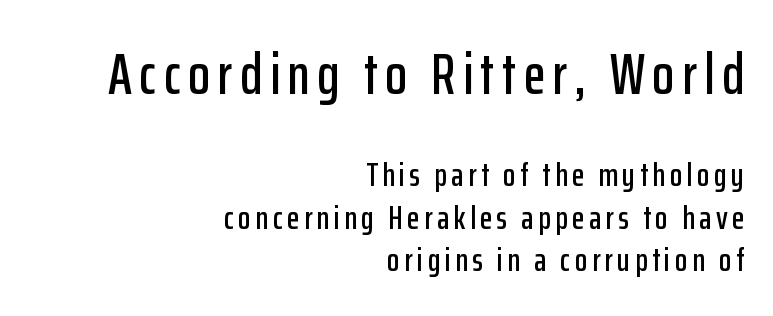
In CSS terms this would be text-align: right. Notice how descenders clear the ascenders below comfortably — that's standard leading. Are there feet on the stems? There aren't — it's a sans. You could not count columns in this text — the font is proportionally spaced. The earlier block is typeset at a bigger size than the later block.
